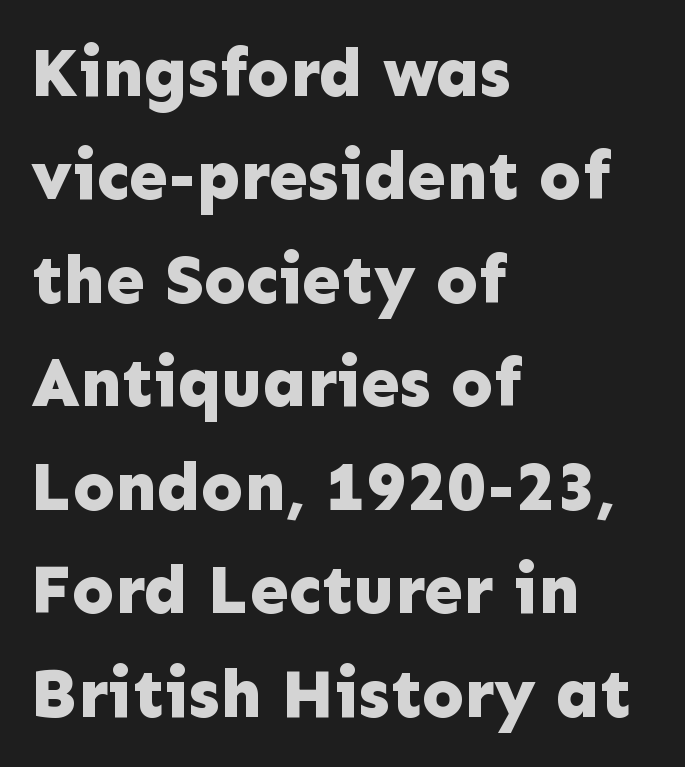
Letters rest on an invisible, unmarked baseline. Note the varied advance widths — an 'i' is clearly narrower than an 'm'. The designer left line spacing at the default. Look at the bottom of the vertical strokes: they stop flat, with no serifs.
